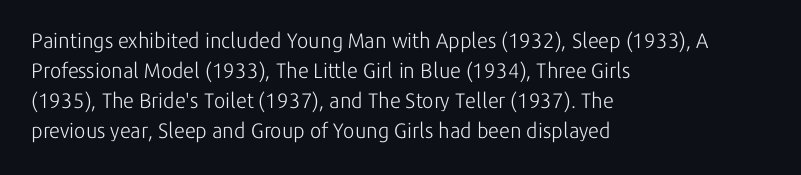
{"italic": "no", "bold": "no", "underline": "no", "align": "left", "line_spacing": "normal", "line_spacing_ratio": 1.43, "letter_spacing": "normal", "letter_spacing_em": 0.0, "glyph_px": 21}
